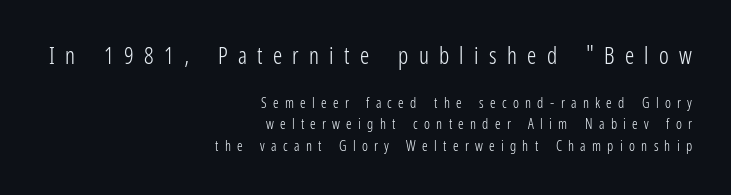
The image shows 23 px text type, upright; set right-aligned, normal line spacing (1.54x), unusually wide letter spacing (+0.45 em), not underlined; the first (top) block is 1.64x larger.
